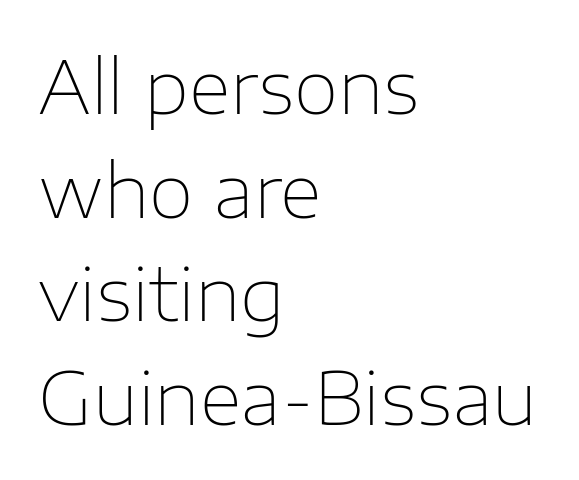
What kind of face is this? One without serifs — a sans. The passage shown is typed in a proportional face where columns would drift. Letters have the restrained weight of plain body copy at most. Has an underline been added? It has not. Each new line begins a customary step beneath the previous one.
